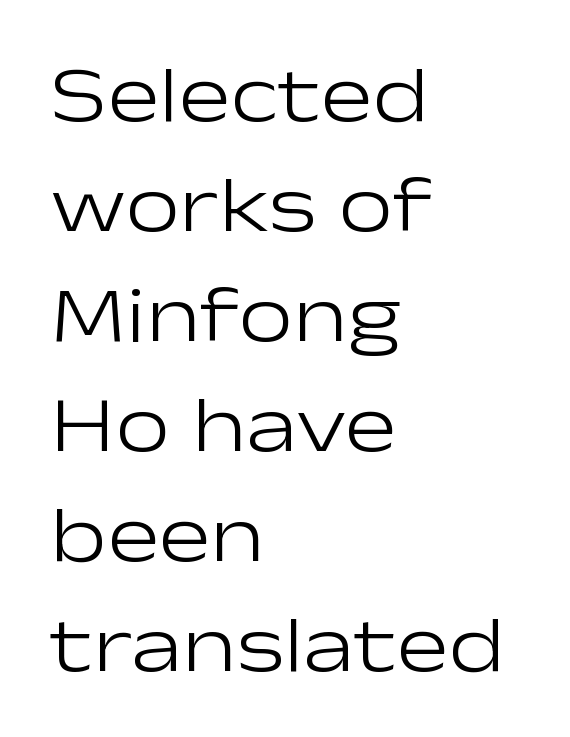
The letterforms sit at book weight or below. Leftover space on each line is placed entirely after the last word. The line texture is even and compact thanks to regular tracking. A typesetter would call this proportional, since set widths differ per character. The rendering uses a moderate line-height, typical for paragraphs. Only glyphs here, with clear space below each row.
